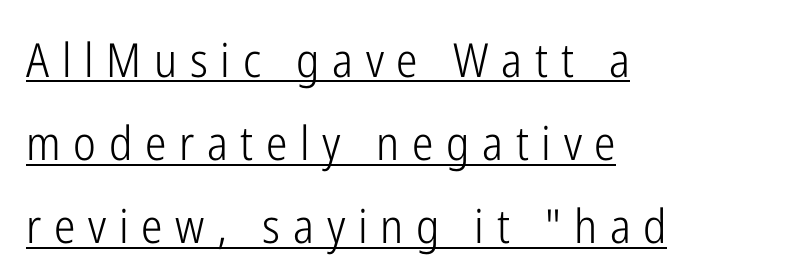
Q: Is the text bold? A: No.
Q: Is the text italic (slanted)? A: No, it is upright.
Q: Is the typeface a serif or a sans-serif typeface? A: Sans-serif.
Q: Is the text underlined? A: Yes.
Q: How is the paragraph aligned? A: Left-aligned.
Q: Is the spacing between letters normal or unusually wide? A: Unusually wide.
Q: Width (condensed, normal, or wide)? A: Condensed.
Q: Stroke contrast? A: Low.
Q: x-height? A: Medium.
Q: Monospaced? A: No.
